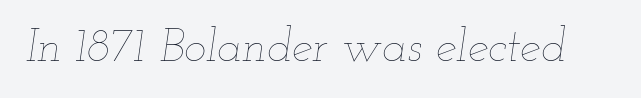
Note the varied advance widths — an 'i' is clearly narrower than an 'm'. Stems here are at most as thick as an everyday book face. An italicized treatment has been applied to the whole sample. How are the letters spaced? Ordinarily, with no added tracking.
